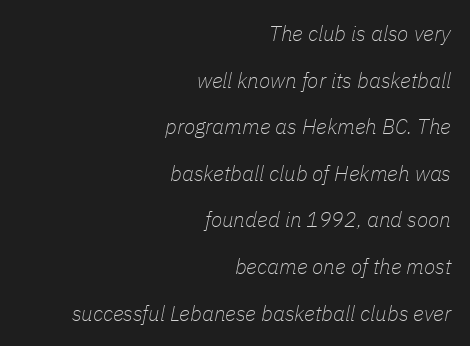
{"italic": "yes", "lean": "right", "slant_degrees": 11, "bold": "no", "underline": "no", "align": "right", "line_spacing": "loose", "line_spacing_ratio": 2.22, "letter_spacing": "normal", "letter_spacing_em": 0.0, "glyph_px": 21}
